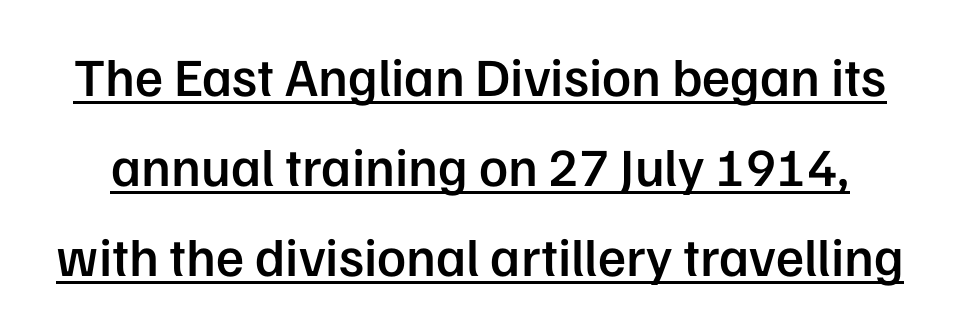
Q: Is the text bold? A: Semi-bold.
Q: Is the text italic (slanted)? A: No, it is upright.
Q: Is the typeface a serif or a sans-serif typeface? A: Sans-serif.
Q: Is the text underlined? A: Yes.
Q: Is the spacing between letters normal or unusually wide? A: Normal.
Q: Is the spacing between lines tight, normal or loose? A: Normal.
Q: Width (condensed, normal, or wide)? A: Normal.
Q: Stroke contrast? A: Low.
Q: x-height? A: Medium.
Q: Monospaced? A: No.
